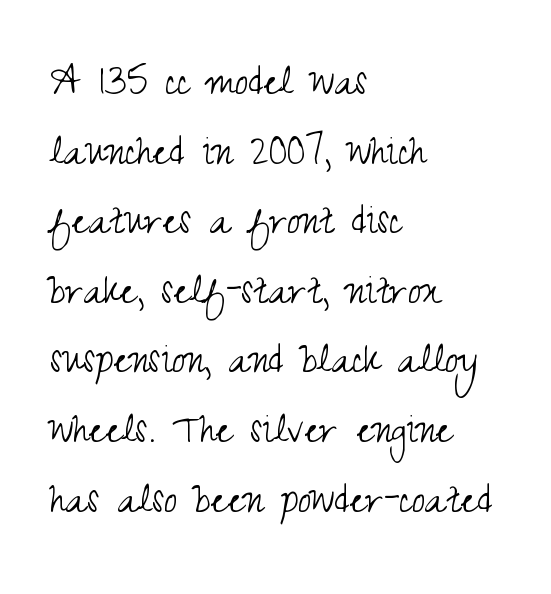
Q: Is the text bold? A: No.
Q: Is the text italic (slanted)? A: No, it is upright.
Q: Is the typeface a serif or a sans-serif typeface? A: Sans-serif.
Q: Is the text underlined? A: No.
Q: How is the paragraph aligned? A: Left-aligned.
Q: Is the spacing between letters normal or unusually wide? A: Normal.
Q: Is the spacing between lines tight, normal or loose? A: Normal.
Q: Width (condensed, normal, or wide)? A: Condensed.
Q: Stroke contrast? A: Medium.
Q: x-height? A: Small.
Q: Monospaced? A: No.
